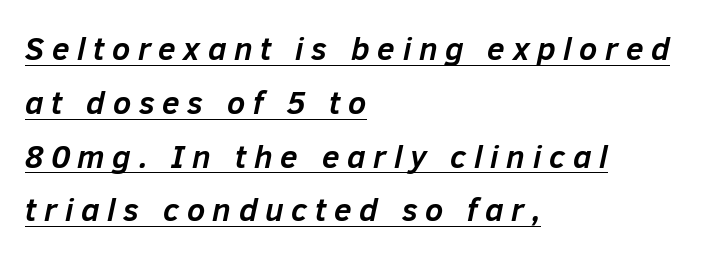
Set as a true bold cut, around the 700 mark. One-word summary of the alignment: left. Rendered with sloped, italic letterforms. The horizontal fit of the characters is loose and conspicuously gappy.
